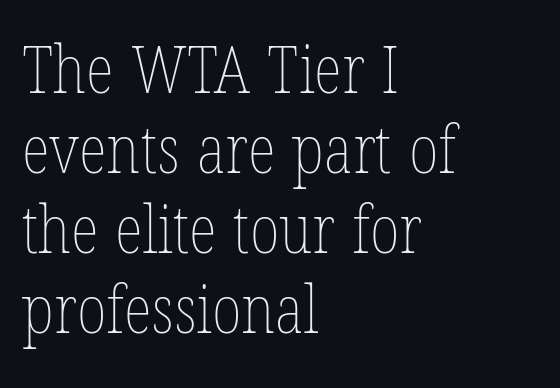
Clear beneath every line of the passage. The typeface has the unassuming heft of standard copy or less. This rendering uses left alignment, leaving the right contour irregular. There is no visible air inserted between adjacent glyphs. Is this a fixed-width face? No — the glyphs have proportional, varying widths.
